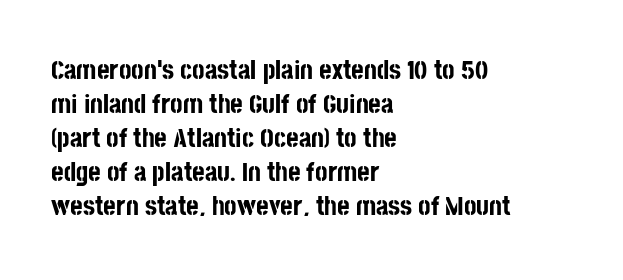
Does the weight exceed regular? Yes, all the way to bold. Short note: letters normally spaced. The space beneath each line is pristine and unruled. The typesetter chose a ragged-right arrangement here. Posture: vertical. The passage shown stacks its lines at a standard gap.
